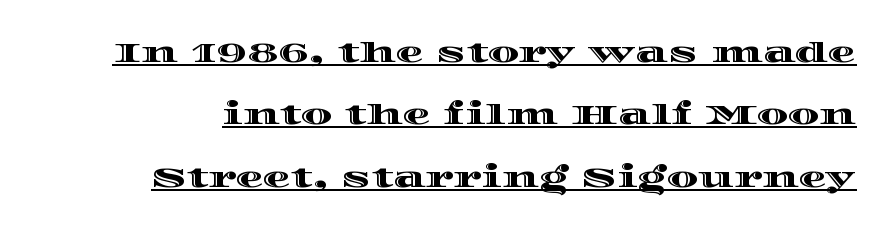
The image shows 28 px wide type, upright; set loose line spacing (2.23x), normal letter spacing, underlined; a large x-height.
